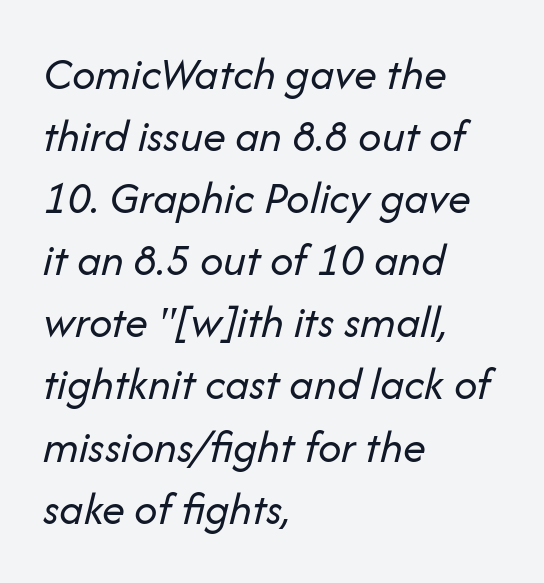
Q: Is the text bold? A: No.
Q: Is the text italic (slanted)? A: Yes, it leans right by about 14 degrees.
Q: Is the text underlined? A: No.
Q: How is the paragraph aligned? A: Left-aligned.
Q: Is the spacing between letters normal or unusually wide? A: Normal.
Q: Is the spacing between lines tight, normal or loose? A: Normal.
Q: Width (condensed, normal, or wide)? A: Normal.
Q: Stroke contrast? A: Low.
Q: x-height? A: Medium.
Q: Monospaced? A: No.
